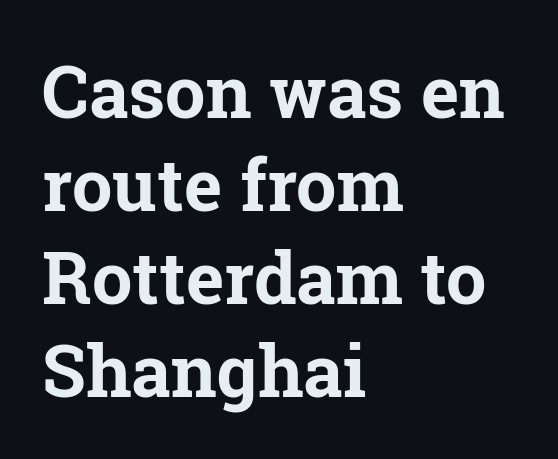
{"serif": "yes", "italic": "no", "bold": "yes", "weight": "bold", "width": "normal", "stroke_contrast": "low", "x_height": "medium", "monospaced": "no", "underline": "no", "align": "left", "line_spacing": "normal", "line_spacing_ratio": 1.29, "letter_spacing": "normal", "letter_spacing_em": 0.0, "glyph_px": 72}
